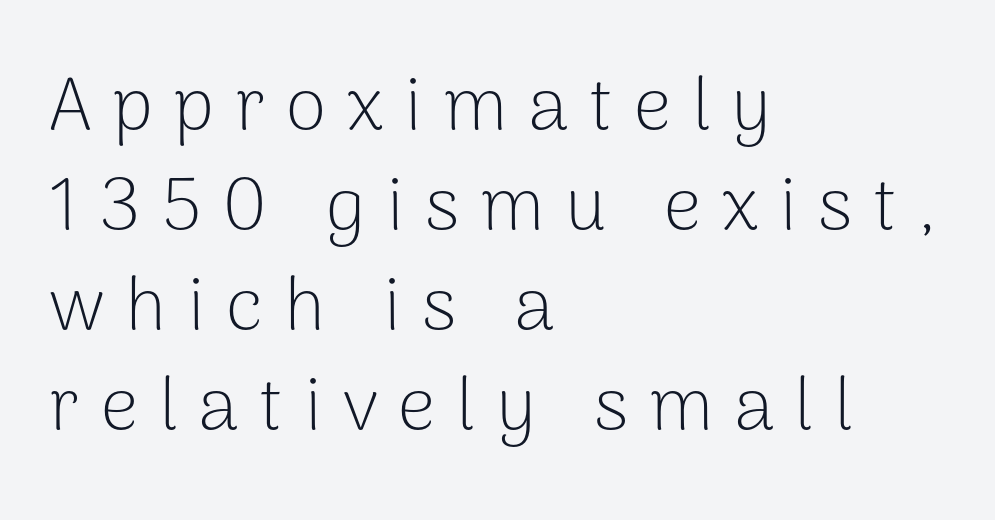
Vertical stems look standard width or narrower in stroke. The type sits square on the baseline with zero lean. Bare-footed words on every line. The rendering uses natural spacing where letterforms have individual widths.
